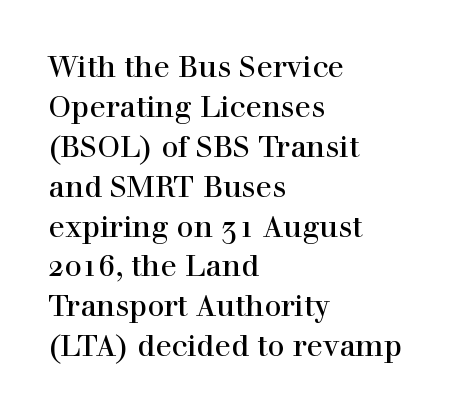
Little horizontal feet cap the strokes, marking this as serif type. Line starts are locked; line ends wander. Quick note: not italic, upright. This rendering features lettering with no underline. The rows are spaced the way most documents space them.
